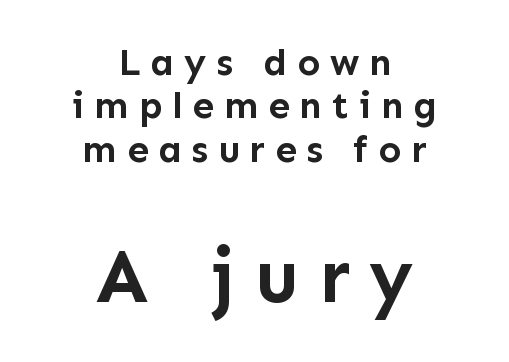
The image shows 76 px semibold sans-serif type, upright; set centered, tight line spacing (1.14x), unusually wide letter spacing (+0.26 em), not underlined; the second (bottom) block is 2.0x larger; low stroke contrast and a medium x-height.
